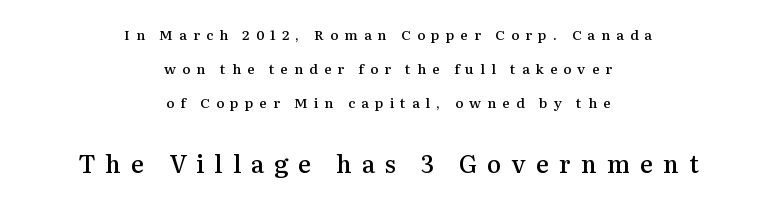
{"italic": "no", "bold": "semi", "underline": "no", "align": "center", "line_spacing": "loose", "line_spacing_ratio": 2.43, "letter_spacing": "wide", "letter_spacing_em": 0.42, "larger_block": "second", "size_ratio": 1.71, "glyph_px": 24}
